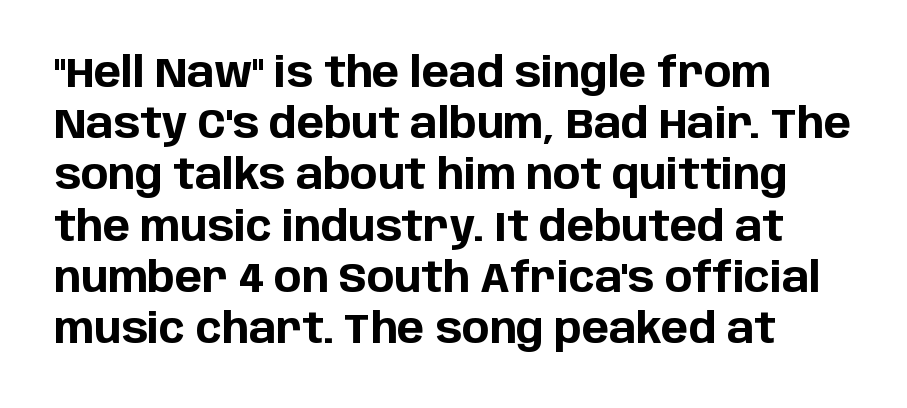
{"serif": "no", "italic": "no", "bold": "yes", "weight": "bold", "width": "normal", "stroke_contrast": "low", "x_height": "large", "monospaced": "no", "underline": "no", "align": "left", "line_spacing": "normal", "line_spacing_ratio": 1.25, "letter_spacing": "normal", "letter_spacing_em": 0.0, "glyph_px": 41}
